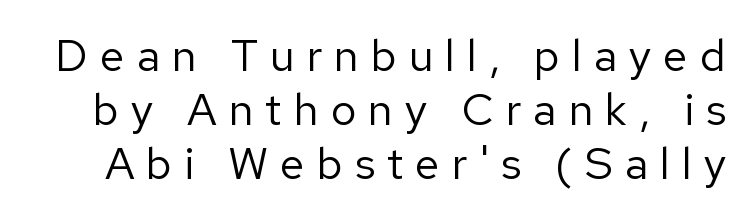
{"serif": "no", "italic": "no", "bold": "no", "weight": "regular", "width": "normal", "stroke_contrast": "low", "x_height": "medium", "monospaced": "no", "underline": "no", "line_spacing_ratio": 1.2, "letter_spacing": "wide", "letter_spacing_em": 0.26, "glyph_px": 45}
